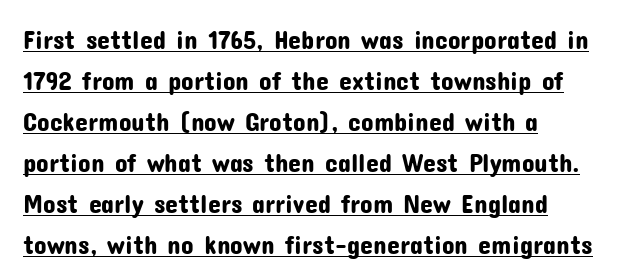
Q: Is the text italic (slanted)? A: No, it is upright.
Q: Is the text underlined? A: Yes.
Q: How is the paragraph aligned? A: Left-aligned.
Q: Is the spacing between letters normal or unusually wide? A: Normal.
Q: Is the spacing between lines tight, normal or loose? A: Normal.
